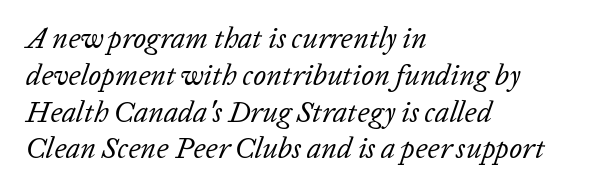
The image shows 29 px regular-weight type, italic (leaning right); set left-aligned, normal line spacing (1.27x), normal letter spacing, not underlined; low stroke contrast and a medium x-height.
